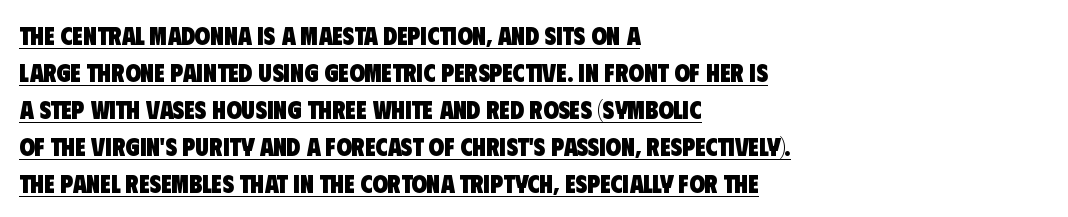
Q: Is the text bold? A: Yes.
Q: Is the text underlined? A: Yes.
Q: How is the paragraph aligned? A: Left-aligned.
Q: Is the spacing between letters normal or unusually wide? A: Normal.
Q: Is the spacing between lines tight, normal or loose? A: Normal.
